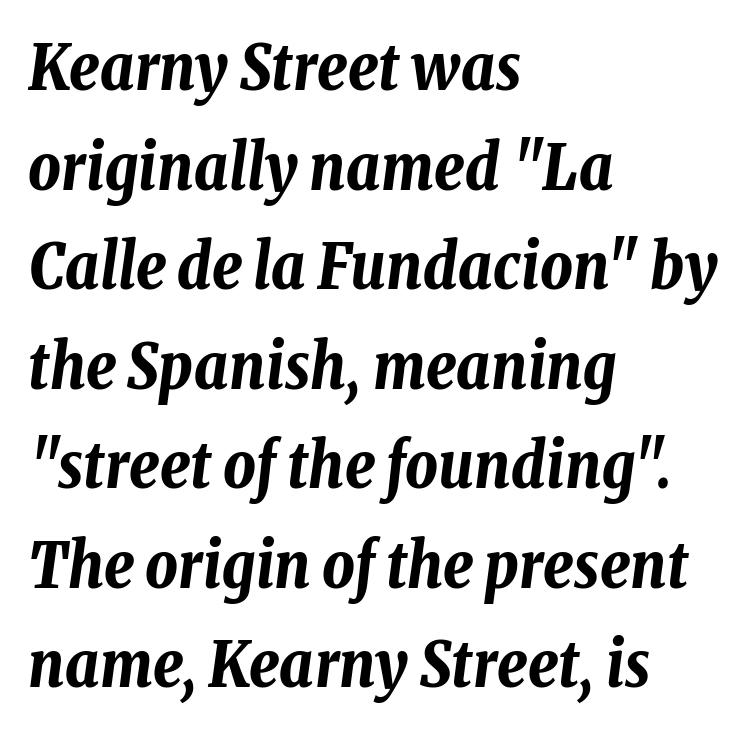
Q: Is the text bold? A: Yes.
Q: Is the text italic (slanted)? A: Yes, it leans right by about 8 degrees.
Q: Is the text underlined? A: No.
Q: How is the paragraph aligned? A: Left-aligned.
Q: Is the spacing between letters normal or unusually wide? A: Normal.
Q: Is the spacing between lines tight, normal or loose? A: Normal.
Q: Width (condensed, normal, or wide)? A: Condensed.
Q: Stroke contrast? A: Low.
Q: x-height? A: Medium.
Q: Monospaced? A: No.
